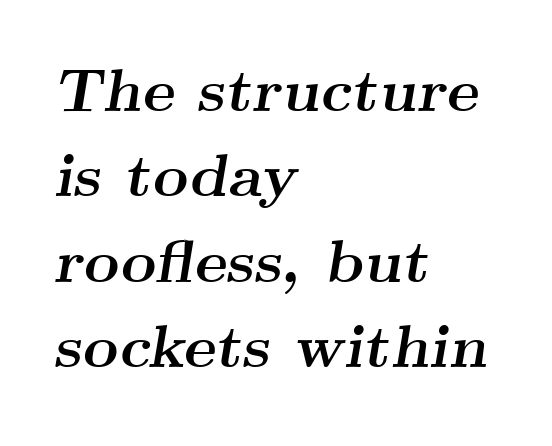
Q: Is the text bold? A: Yes.
Q: Is the text italic (slanted)? A: Yes, it leans right by about 9 degrees.
Q: Is the typeface a serif or a sans-serif typeface? A: Serif.
Q: Is the text underlined? A: No.
Q: How is the paragraph aligned? A: Left-aligned.
Q: Is the spacing between letters normal or unusually wide? A: Normal.
Q: Is the spacing between lines tight, normal or loose? A: Normal.
Q: Width (condensed, normal, or wide)? A: Wide.
Q: Stroke contrast? A: Medium.
Q: x-height? A: Small.
Q: Monospaced? A: No.
